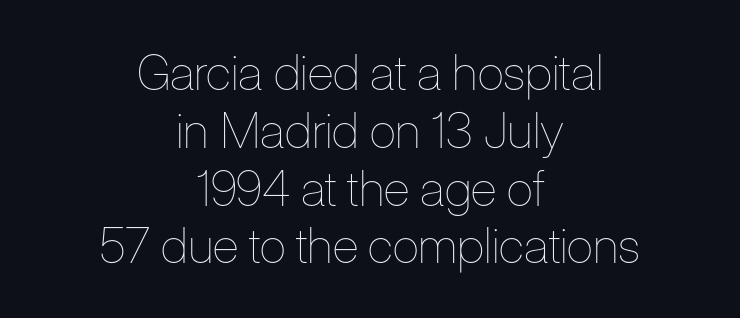
Lines of text with bare space underneath. Style check: upright. The passage shown is typed in a proportional face where columns would drift. The whitespace from short lines is split evenly between both sides. The type is set solid horizontally, with unmodified tracking. Is this a heavy cut? Hardly; it is regular or lighter.
